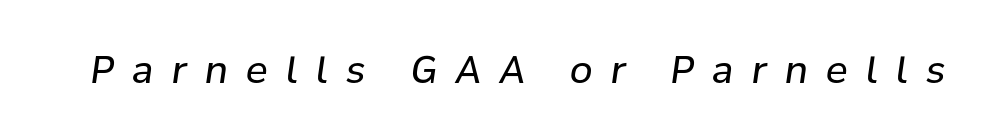
The baseline area is clear. Caption: face not bold, strokes unweighted. The letters are spread apart with noticeably loose tracking. Spacing verdict: proportional, widths tailored to each character. Observe the lean: these are italic letterforms.
